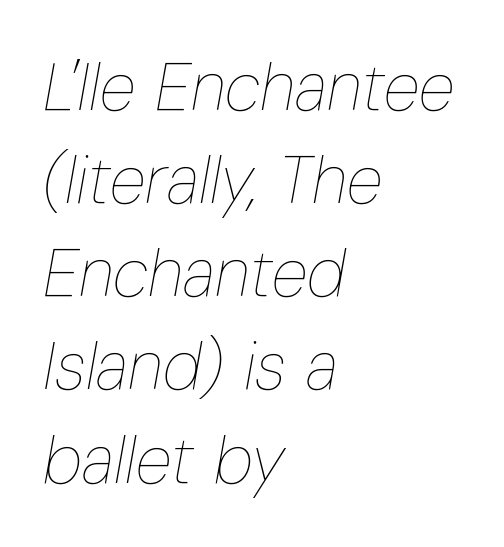
{"italic": "yes", "lean": "right", "slant_degrees": 10, "bold": "no", "weight": "thin", "width": "condensed", "stroke_contrast": "low", "x_height": "medium", "monospaced": "no", "underline": "no", "align": "left", "line_spacing": "normal", "line_spacing_ratio": 1.39, "letter_spacing": "normal", "letter_spacing_em": 0.0, "glyph_px": 67}
